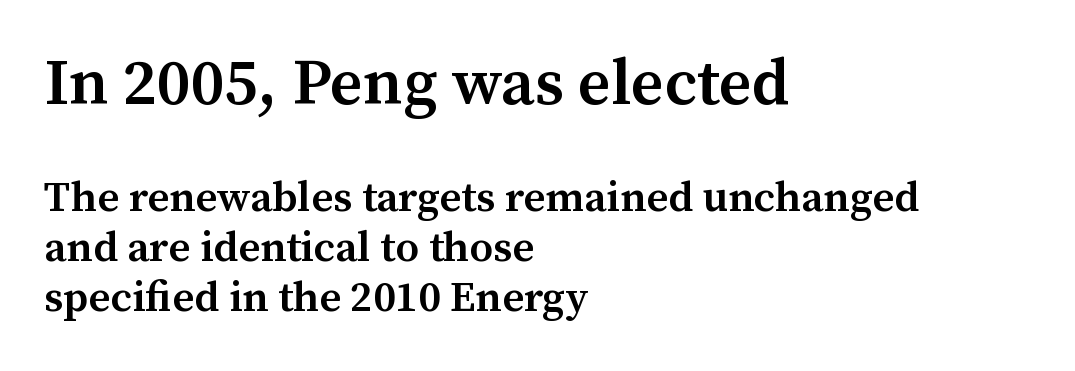
The image shows 65 px semibold serif type, upright; set left-aligned, line spacing 1.16x, normal letter spacing, not underlined; the first (top) block is 1.51x larger; medium stroke contrast and a medium x-height.
